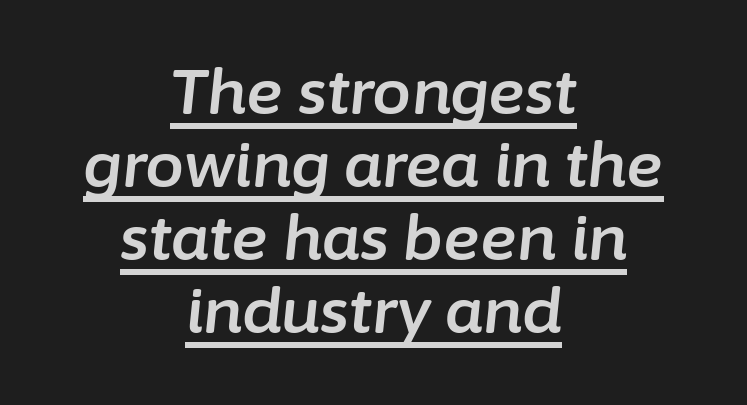
Tracking value appears to be zero — textbook default spacing. Is this a fixed-width face? No — the glyphs have proportional, varying widths. These characters rest on top of a visible drawn line. The passage is arranged like a title page — every line centered.
